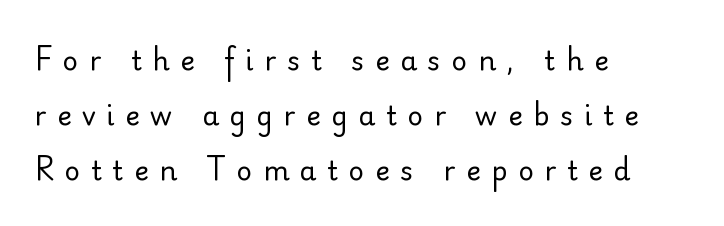
The image shows 27 px text type, upright; set left-aligned, loose line spacing (2.03x), unusually wide letter spacing (+0.4 em), not underlined.
